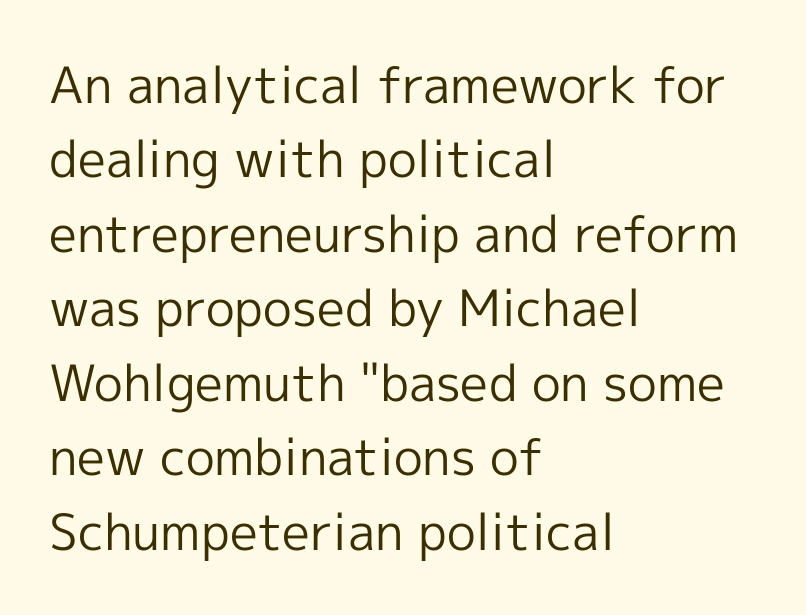
Q: Is the text bold? A: No.
Q: Is the text italic (slanted)? A: No, it is upright.
Q: Is the typeface a serif or a sans-serif typeface? A: Sans-serif.
Q: Is the text underlined? A: No.
Q: How is the paragraph aligned? A: Left-aligned.
Q: Is the spacing between letters normal or unusually wide? A: Normal.
Q: Is the spacing between lines tight, normal or loose? A: Normal.
Q: Width (condensed, normal, or wide)? A: Normal.
Q: x-height? A: Medium.
Q: Monospaced? A: No.
